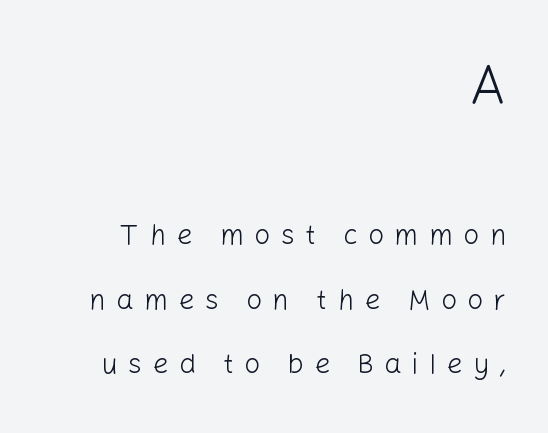
{"serif": "no", "italic": "no", "bold": "no", "weight": "light", "width": "normal", "stroke_contrast": "low", "x_height": "medium", "monospaced": "no", "underline": "no", "align": "right", "line_spacing": "loose", "line_spacing_ratio": 2.31, "letter_spacing": "wide", "letter_spacing_em": 0.37, "larger_block": "first", "size_ratio": 1.96, "glyph_px": 55}
